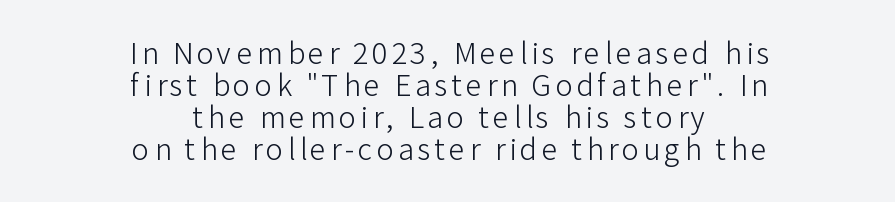
{"serif": "no", "italic": "no", "bold": "no", "weight": "light", "width": "normal", "stroke_contrast": "low", "x_height": "medium", "monospaced": "no", "underline": "no", "align": "center", "line_spacing": "tight", "line_spacing_ratio": 1.1, "glyph_px": 29}
